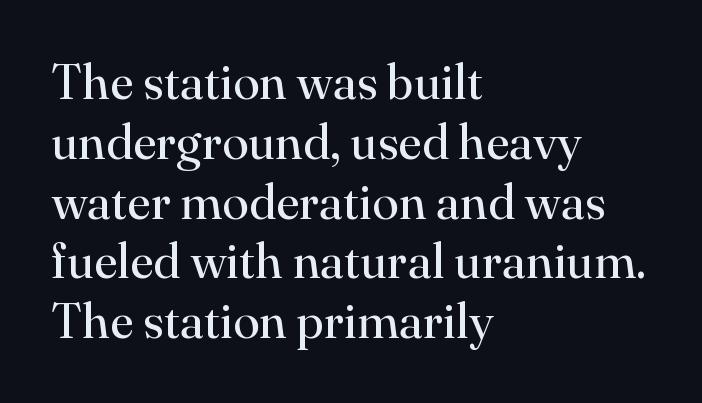
The image shows 49 px regular-weight serif type, upright; set left-aligned, line spacing 1.22x, normal letter spacing, not underlined; high stroke contrast and a small x-height.
